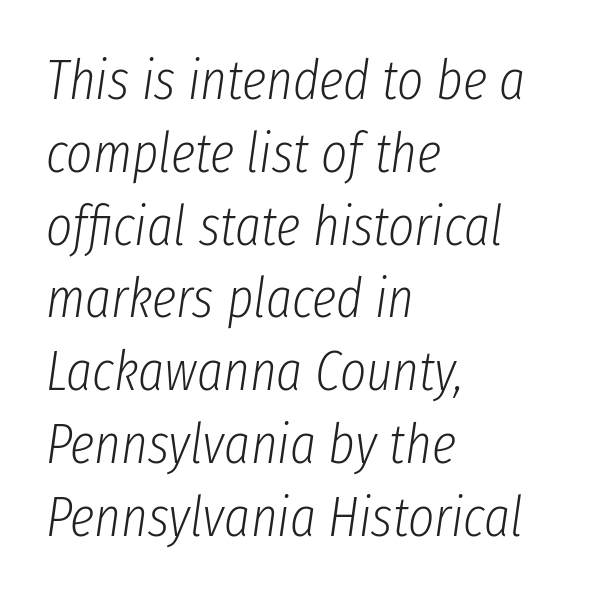
Q: Is the text bold? A: No.
Q: Is the text italic (slanted)? A: Yes, it leans right by about 8 degrees.
Q: Is the text underlined? A: No.
Q: How is the paragraph aligned? A: Left-aligned.
Q: Is the spacing between letters normal or unusually wide? A: Normal.
Q: Is the spacing between lines tight, normal or loose? A: Normal.
Q: Width (condensed, normal, or wide)? A: Condensed.
Q: Stroke contrast? A: Low.
Q: x-height? A: Medium.
Q: Monospaced? A: No.
